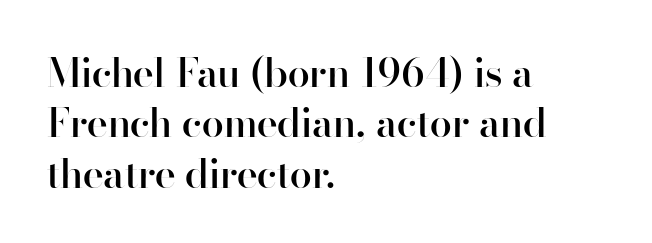
Q: Is the text bold? A: Semi-bold.
Q: Is the text italic (slanted)? A: No, it is upright.
Q: Is the typeface a serif or a sans-serif typeface? A: Sans-serif.
Q: Is the text underlined? A: No.
Q: How is the paragraph aligned? A: Left-aligned.
Q: Is the spacing between letters normal or unusually wide? A: Normal.
Q: Is the spacing between lines tight, normal or loose? A: Normal.
Q: Width (condensed, normal, or wide)? A: Normal.
Q: Stroke contrast? A: High.
Q: x-height? A: Small.
Q: Monospaced? A: No.
